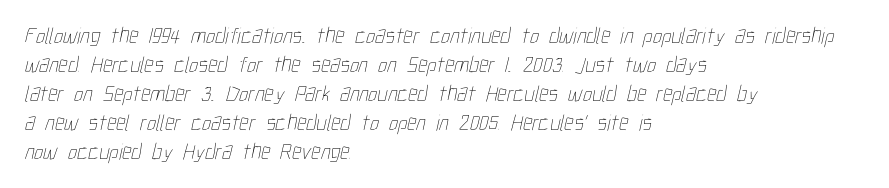
The image shows 23 px text type; set left-aligned, normal line spacing (1.26x), normal letter spacing, not underlined.
